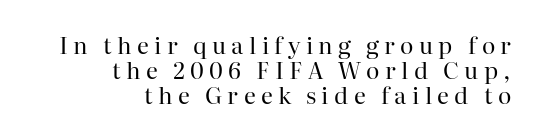
This is roman type, the default non-slanted kind. Weight class: somewhere from thin through regular. How would I describe the line gaps? Narrow and economical. The passage shown has open, widely tracked lettering throughout.
